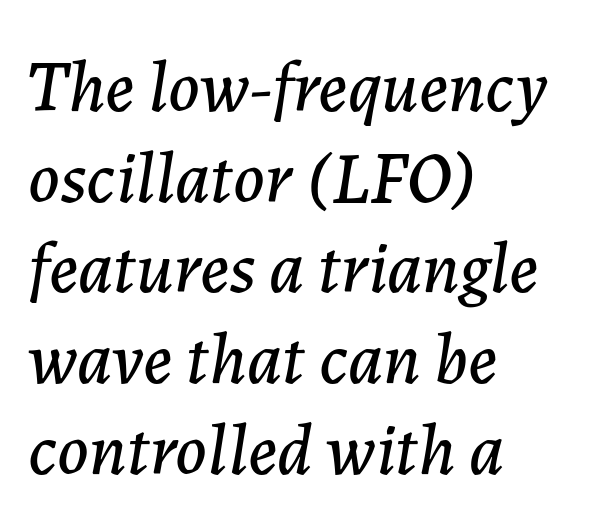
{"italic": "yes", "lean": "right", "slant_degrees": 7, "width": "normal", "stroke_contrast": "low", "x_height": "medium", "monospaced": "no", "underline": "no", "align": "left", "line_spacing": "normal", "line_spacing_ratio": 1.26, "letter_spacing": "normal", "letter_spacing_em": 0.0, "glyph_px": 72}
